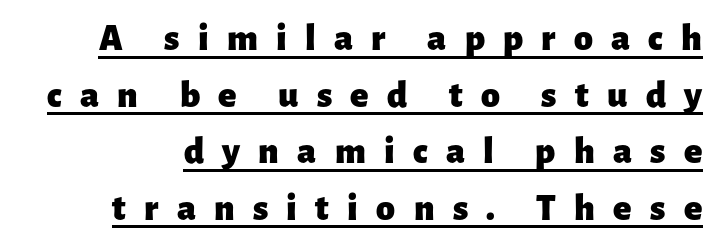
The image shows 38 px heavy sans-serif type, upright; set normal line spacing (1.49x), unusually wide letter spacing (+0.48 em), underlined; low stroke contrast and a medium x-height.
